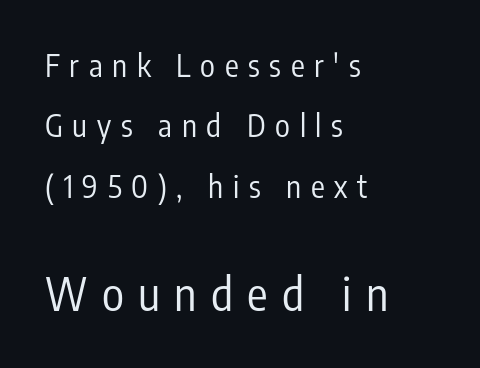
Note: smaller setting up top, larger setting below. This sample trades compactness for vertical openness between lines. You could not count columns in this text — the font is proportionally spaced. Short and long lines alike share a common starting point at left. Summary of weight: not heavy and not bold. Look at the bottom of the vertical strokes: they stop flat, with no serifs.
